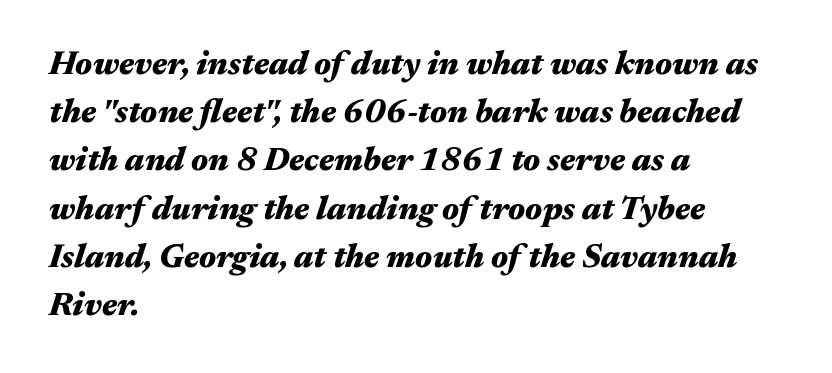
The passage is arranged the way most books set body copy — flush left. Notice how thick the strokes are: this is what a full bold looks like. The line-height multiplier appears to be the usual default. Is the type slanted? Yes — the strokes lean at a clear angle. Each letter keeps its own natural width here, so spacing adapts to shape.
